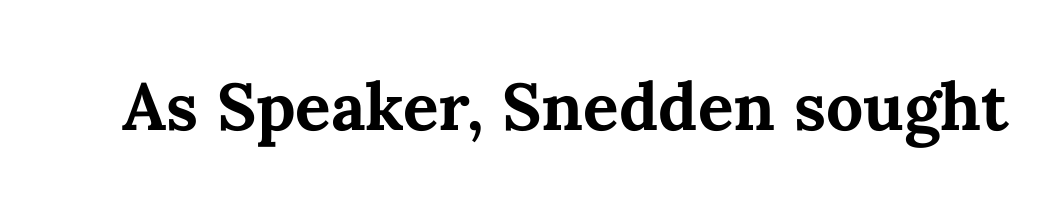
Q: Is the text bold? A: Yes.
Q: Is the text italic (slanted)? A: No, it is upright.
Q: Is the text underlined? A: No.
Q: Is the spacing between letters normal or unusually wide? A: Normal.
Q: Width (condensed, normal, or wide)? A: Normal.
Q: Stroke contrast? A: Medium.
Q: x-height? A: Medium.
Q: Monospaced? A: No.
